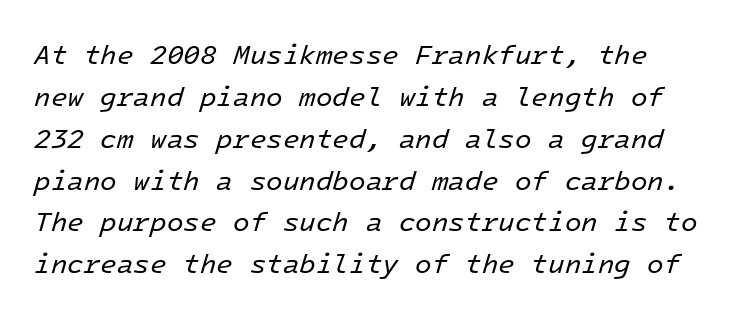
Rendered with sloped, italic letterforms. Any mark beneath the type? The region is blank. Vertical spacing — default. Words appear dense and cohesive because spacing is normal. Weight: not bold — regular or lighter.
